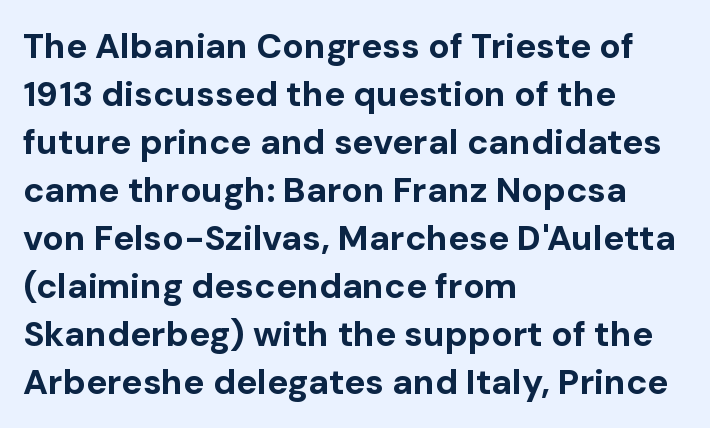
Is the block centered? No — it sits flush against the left margin. Is the type bold? Yes — the strokes are clearly thick and heavy. You can tell from the bare stems that sans-serif type was used. This sample has the flowing, uneven cadence of proportional lettering. The designer left line spacing at the default. Descenders hang freely into open space.
